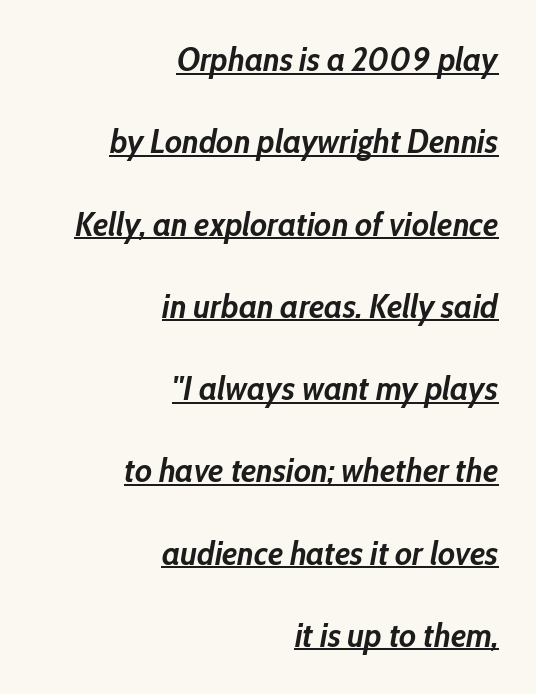
The sample's only ornament is a line tracing under the words. Interline gaps are noticeably wide in this sample. Casual observation: everything's shoved over to the right. On the weight axis this lands at bold, roughly 700.
